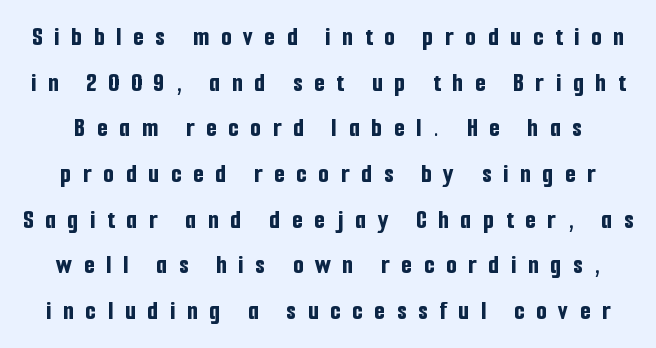
The image shows 27 px bold type, upright; set normal line spacing (1.69x), unusually wide letter spacing (+0.44 em), not underlined.
